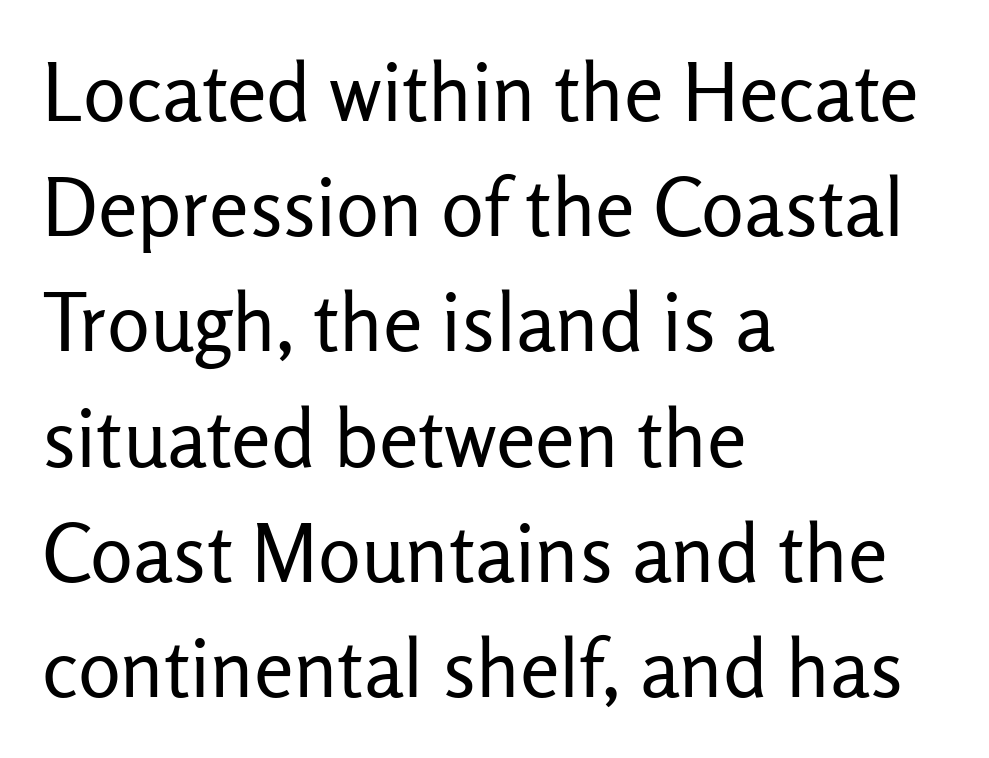
{"serif": "no", "italic": "no", "bold": "no", "weight": "regular", "width": "normal", "stroke_contrast": "low", "x_height": "medium", "monospaced": "no", "underline": "no", "align": "left", "line_spacing": "normal", "line_spacing_ratio": 1.44, "letter_spacing": "normal", "letter_spacing_em": 0.0, "glyph_px": 80}
